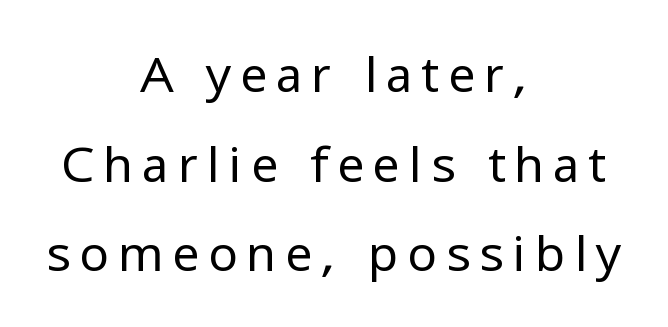
{"serif": "no", "italic": "no", "bold": "no", "weight": "regular", "width": "normal", "stroke_contrast": "low", "x_height": "medium", "monospaced": "no", "underline": "no", "align": "center", "line_spacing_ratio": 1.83, "glyph_px": 49}
